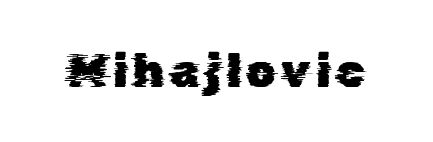
Q: Is the typeface a serif or a sans-serif typeface? A: Sans-serif.
Q: Is the text underlined? A: No.
Q: Width (condensed, normal, or wide)? A: Normal.
Q: Stroke contrast? A: Low.
Q: x-height? A: Medium.
Q: Monospaced? A: No.
